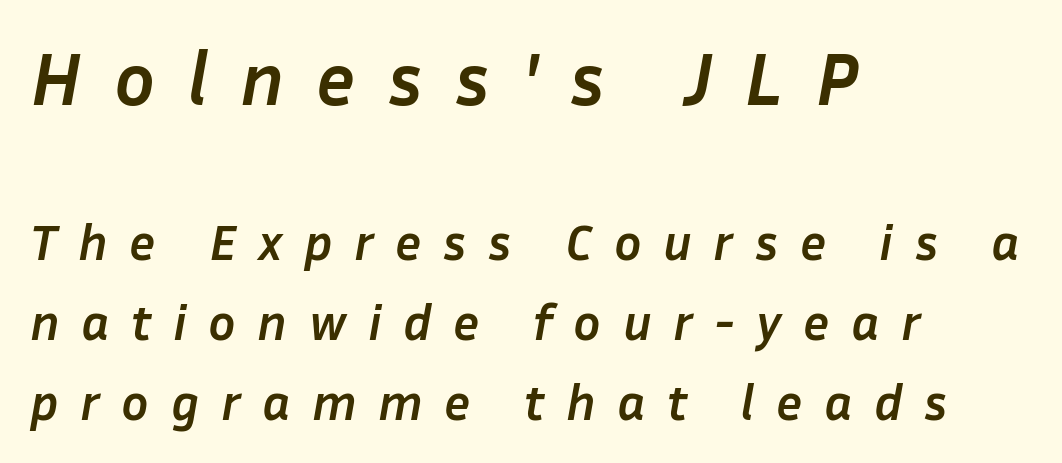
{"italic": "yes", "lean": "right", "slant_degrees": 10, "bold": "yes", "weight": "semibold", "width": "normal", "stroke_contrast": "low", "x_height": "medium", "monospaced": "no", "underline": "no", "align": "left", "line_spacing": "normal", "line_spacing_ratio": 1.57, "letter_spacing": "wide", "letter_spacing_em": 0.42, "larger_block": "first", "size_ratio": 1.49, "glyph_px": 76}
